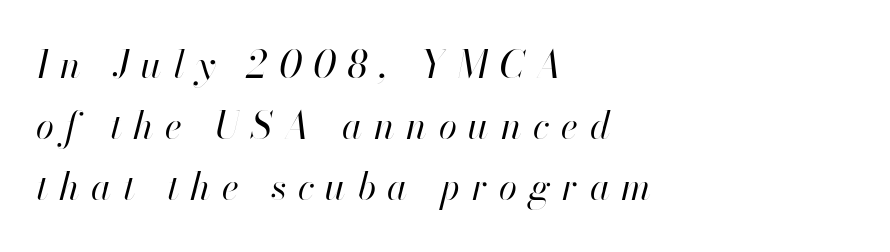
Caption: multi-line text, flush left, ragged right. There's an unmistakable incline to the writing here. Stroke mass is kept to a normal reading level or below. Leading: standard.
